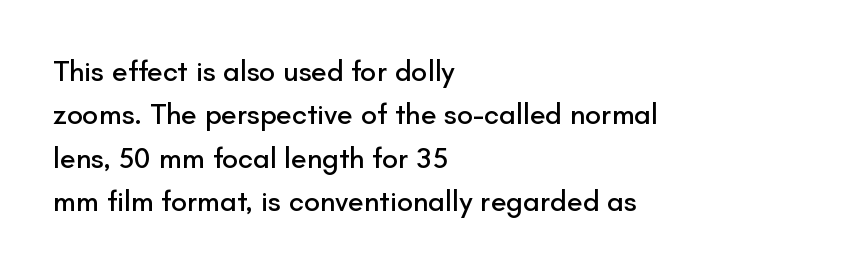
The image shows 29 px sans-serif type, upright; set left-aligned, normal line spacing (1.5x), normal letter spacing, not underlined; low stroke contrast and a small x-height.
